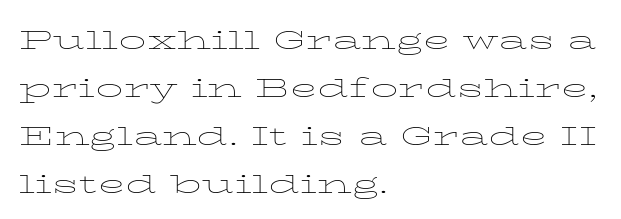
Whoever set this chose a conventional vertical rhythm. A bare baseline throughout the passage. Proportional: the letters do not fall into vertical columns. Do the letters lean? They stand straight. The typesetter chose a ragged-right arrangement here. Is the stroke heavy? The answer is a plain regular-or-lighter.
